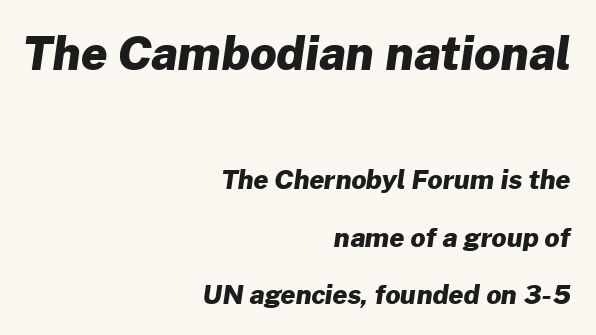
The type family on display is of the sans-serif kind. All the whitespace from short lines collects on the left. The passage shown is emphatically bold. This sample uses plain, unmodified letter spacing. Spacing verdict: proportional, widths tailored to each character.
